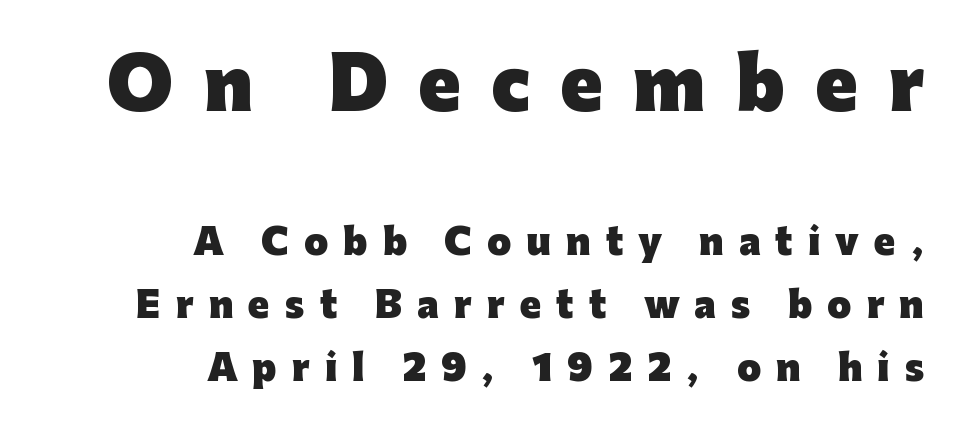
Each letter keeps its own natural width here, so spacing adapts to shape. Descenders are the only things crossing below the line. Tall strokes in this sample are plumb rather than angled. Short and long lines alike share a common ending point at right. Does extra space separate the letters? Yes, quite a lot of it. Of the two passages, the one on top uses the larger point size.
